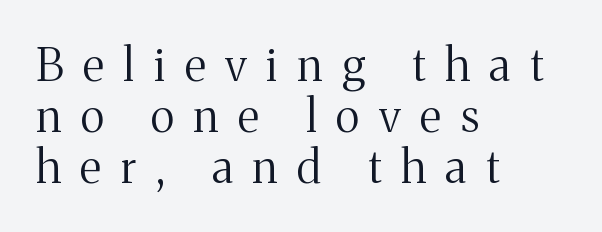
The image shows 45 px regular-weight serif type, upright; set left-aligned, tight line spacing (1.13x), unusually wide letter spacing (+0.44 em), not underlined; medium stroke contrast and a medium x-height.
